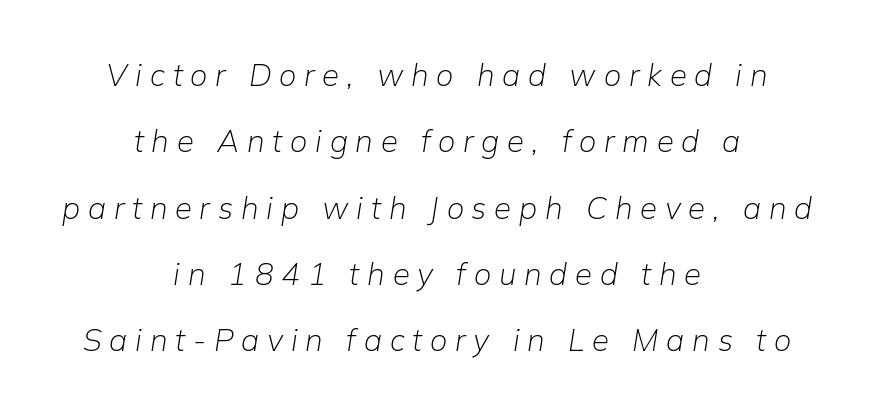
The image shows 31 px light type, italic (leaning right); set centered, loose line spacing (2.14x), unusually wide letter spacing (+0.25 em), not underlined; low stroke contrast and a medium x-height.
